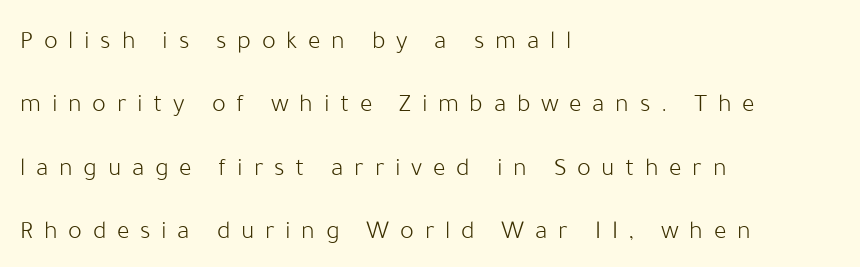
Q: Is the text bold? A: No.
Q: Is the text italic (slanted)? A: No, it is upright.
Q: Is the text underlined? A: No.
Q: How is the paragraph aligned? A: Left-aligned.
Q: Is the spacing between letters normal or unusually wide? A: Unusually wide.
Q: Is the spacing between lines tight, normal or loose? A: Loose.
